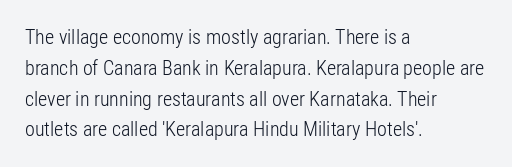
Unmarked baselines from the first word to the last. Between one letter and the next there's only the usual sliver of space. Left-aligned paragraph, ragged on the right. Compared with typical paragraphs, the rows here are spaced about the same. It's the straight-up-and-down kind of type.
